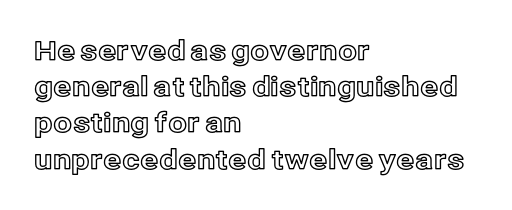
The image shows 27 px text type, upright; set left-aligned, normal line spacing (1.34x), normal letter spacing, not underlined.
